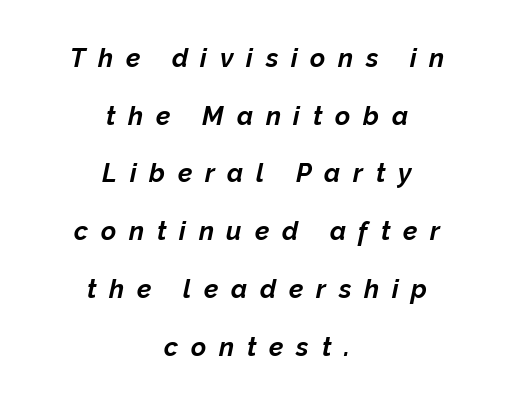
{"italic": "yes", "lean": "right", "slant_degrees": 12, "bold": "yes", "underline": "no", "align": "center", "line_spacing": "loose", "line_spacing_ratio": 2.22, "letter_spacing": "wide", "letter_spacing_em": 0.49, "glyph_px": 26}
